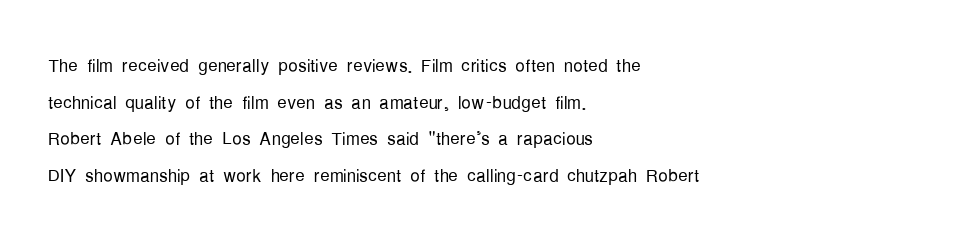
{"italic": "no", "bold": "no", "underline": "no", "align": "left", "line_spacing": "normal", "line_spacing_ratio": 1.53, "letter_spacing": "normal", "letter_spacing_em": 0.0, "glyph_px": 24}
